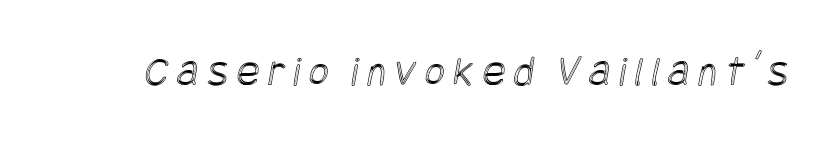
Q: Is the text underlined? A: No.
Q: Is the spacing between letters normal or unusually wide? A: Unusually wide.
Q: Width (condensed, normal, or wide)? A: Condensed.
Q: x-height? A: Large.
